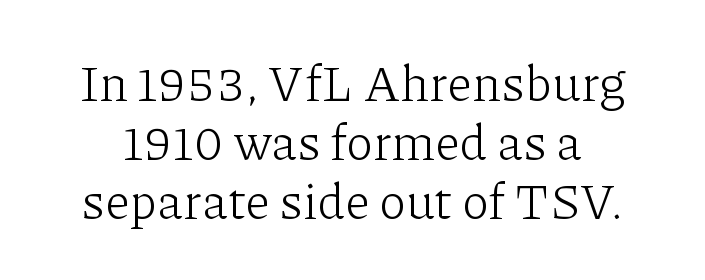
The image shows 50 px light serif type, upright; set line spacing 1.18x, normal letter spacing, not underlined; low stroke contrast and a medium x-height.
